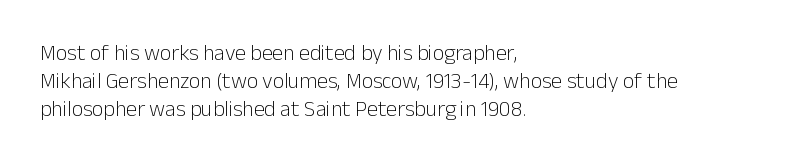
{"italic": "no", "bold": "no", "underline": "no", "align": "left", "line_spacing": "normal", "line_spacing_ratio": 1.28, "letter_spacing": "normal", "letter_spacing_em": 0.0, "glyph_px": 22}
